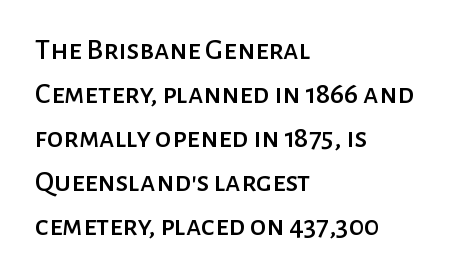
The zone under the glyphs is completely vacant. Nothing unusual about the tracking: characters are spaced as the font intends. Regular leading. Each letter keeps its own natural width here, so spacing adapts to shape.
